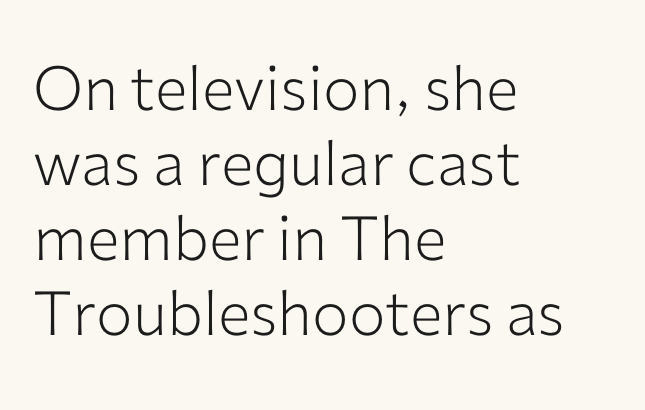
Q: Is the text bold? A: No.
Q: Is the text italic (slanted)? A: No, it is upright.
Q: Is the typeface a serif or a sans-serif typeface? A: Sans-serif.
Q: Is the text underlined? A: No.
Q: How is the paragraph aligned? A: Left-aligned.
Q: Is the spacing between letters normal or unusually wide? A: Normal.
Q: Width (condensed, normal, or wide)? A: Normal.
Q: Stroke contrast? A: Low.
Q: x-height? A: Medium.
Q: Monospaced? A: No.
